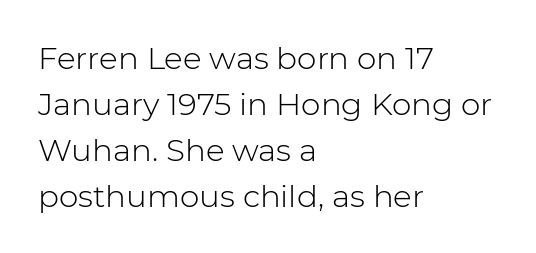
Q: Is the text bold? A: No.
Q: Is the text italic (slanted)? A: No, it is upright.
Q: Is the typeface a serif or a sans-serif typeface? A: Sans-serif.
Q: Is the text underlined? A: No.
Q: How is the paragraph aligned? A: Left-aligned.
Q: Is the spacing between letters normal or unusually wide? A: Normal.
Q: Is the spacing between lines tight, normal or loose? A: Normal.
Q: Width (condensed, normal, or wide)? A: Normal.
Q: Stroke contrast? A: Low.
Q: x-height? A: Medium.
Q: Monospaced? A: No.
